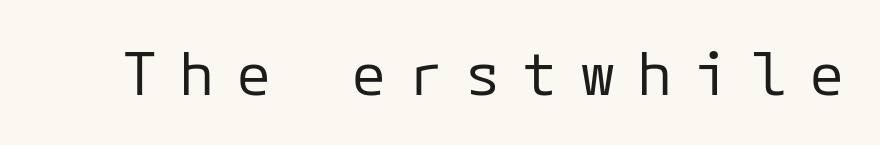
Q: Is the text bold? A: No.
Q: Is the text italic (slanted)? A: No, it is upright.
Q: Is the typeface a serif or a sans-serif typeface? A: Sans-serif.
Q: Is the text underlined? A: No.
Q: Is the spacing between letters normal or unusually wide? A: Unusually wide.
Q: Width (condensed, normal, or wide)? A: Normal.
Q: Stroke contrast? A: Low.
Q: x-height? A: Medium.
